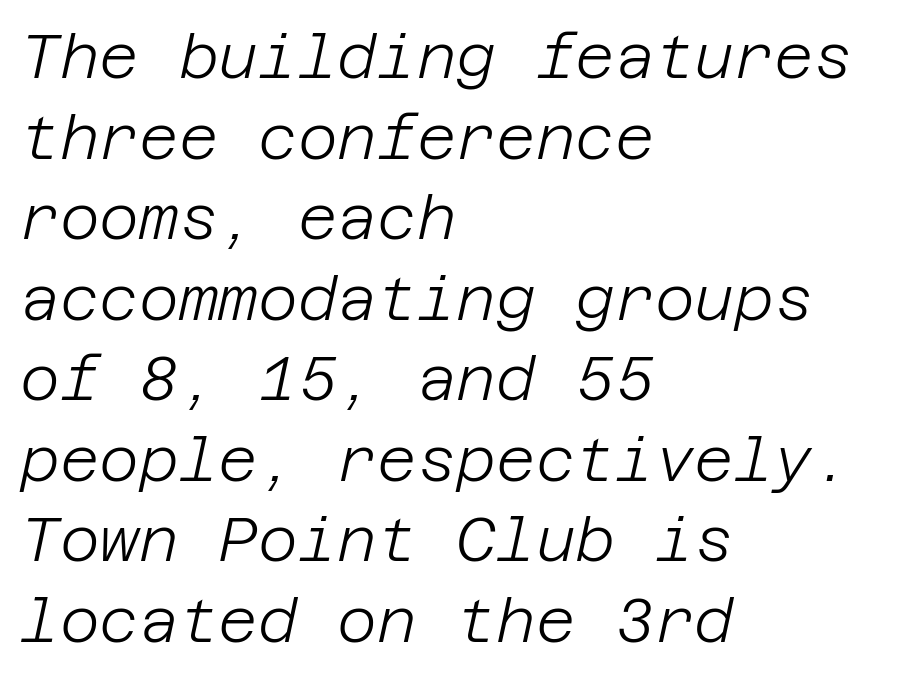
Q: Is the text bold? A: No.
Q: Is the text italic (slanted)? A: Yes, it leans right by about 12 degrees.
Q: Is the text underlined? A: No.
Q: How is the paragraph aligned? A: Left-aligned.
Q: Is the spacing between letters normal or unusually wide? A: Normal.
Q: Is the spacing between lines tight, normal or loose? A: Normal.
Q: Width (condensed, normal, or wide)? A: Normal.
Q: Stroke contrast? A: Low.
Q: x-height? A: Large.
